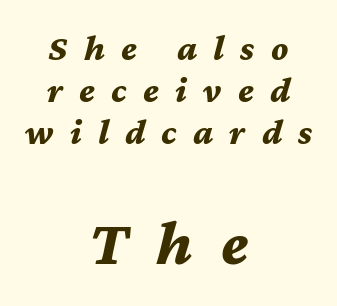
Q: Is the text bold? A: Yes.
Q: Is the text italic (slanted)? A: Yes, it leans right by about 12 degrees.
Q: Is the text underlined? A: No.
Q: How is the paragraph aligned? A: Centered.
Q: Is the spacing between letters normal or unusually wide? A: Unusually wide.
Q: Is the spacing between lines tight, normal or loose? A: Tight.
Q: Which block of text is set in a larger size, the first (top) or the second (bottom)? A: The second (bottom) one.
Q: Width (condensed, normal, or wide)? A: Normal.
Q: Stroke contrast? A: Medium.
Q: x-height? A: Medium.
Q: Monospaced? A: No.
